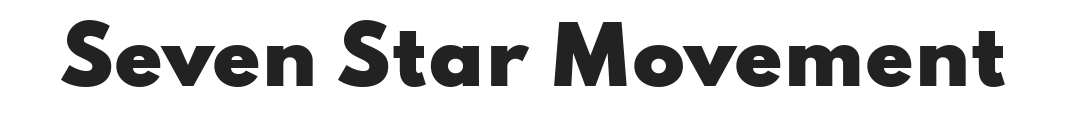
These lines were composed using upright roman letters. Descenders are the only things crossing below the line. Varying glyph widths throughout — classic text-font behaviour. Notice how thick the strokes are: this is what a full bold looks like. Check where the strokes stop: nothing finishes them off — pure sans. No extra tracking has been applied to these lines.
